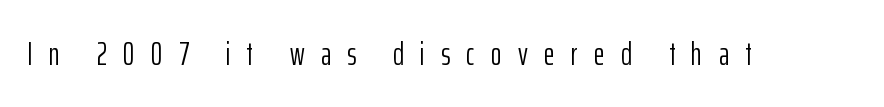
Q: Is the text bold? A: No.
Q: Is the text italic (slanted)? A: No, it is upright.
Q: Is the typeface a serif or a sans-serif typeface? A: Sans-serif.
Q: Is the text underlined? A: No.
Q: Is the spacing between letters normal or unusually wide? A: Unusually wide.
Q: Width (condensed, normal, or wide)? A: Condensed.
Q: Stroke contrast? A: Low.
Q: x-height? A: Medium.
Q: Monospaced? A: No.
